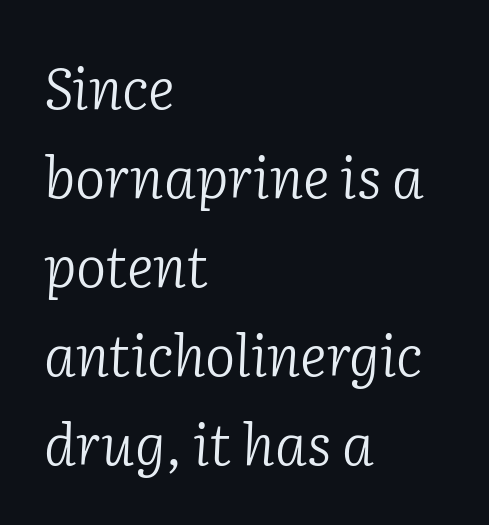
Q: Is the text bold? A: No.
Q: Is the text italic (slanted)? A: Yes, it leans right by about 2 degrees.
Q: Is the typeface a serif or a sans-serif typeface? A: Serif.
Q: Is the text underlined? A: No.
Q: How is the paragraph aligned? A: Left-aligned.
Q: Is the spacing between letters normal or unusually wide? A: Normal.
Q: Is the spacing between lines tight, normal or loose? A: Normal.
Q: Width (condensed, normal, or wide)? A: Normal.
Q: Stroke contrast? A: Low.
Q: x-height? A: Medium.
Q: Monospaced? A: No.
